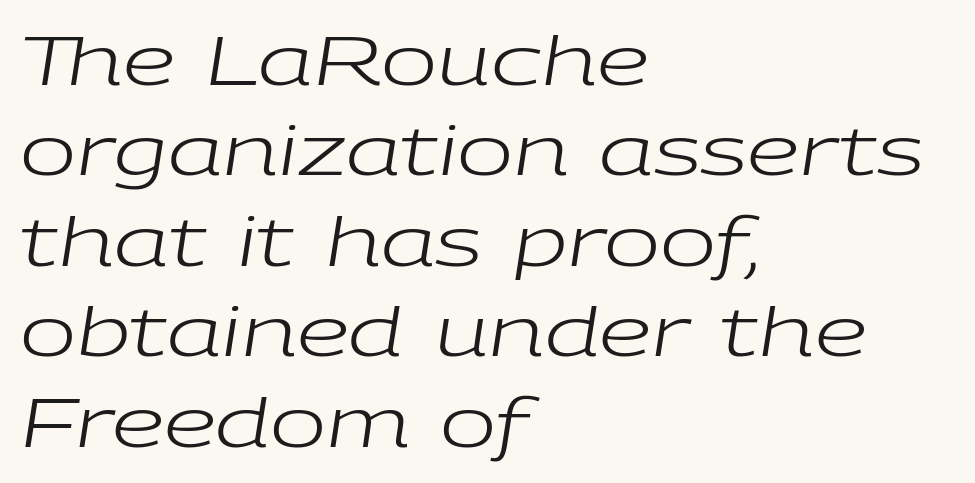
Q: Is the text bold? A: No.
Q: Is the text italic (slanted)? A: Yes, it leans right by about 9 degrees.
Q: Is the text underlined? A: No.
Q: How is the paragraph aligned? A: Left-aligned.
Q: Is the spacing between letters normal or unusually wide? A: Normal.
Q: Is the spacing between lines tight, normal or loose? A: Normal.
Q: Width (condensed, normal, or wide)? A: Wide.
Q: Stroke contrast? A: Low.
Q: x-height? A: Medium.
Q: Monospaced? A: No.
